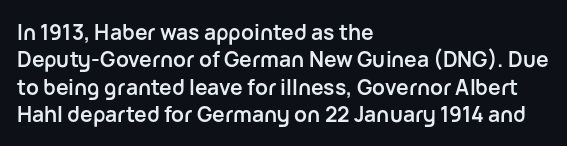
Q: Is the text bold? A: Yes.
Q: Is the text italic (slanted)? A: No, it is upright.
Q: Is the text underlined? A: No.
Q: How is the paragraph aligned? A: Left-aligned.
Q: Is the spacing between letters normal or unusually wide? A: Normal.
Q: Is the spacing between lines tight, normal or loose? A: Normal.
